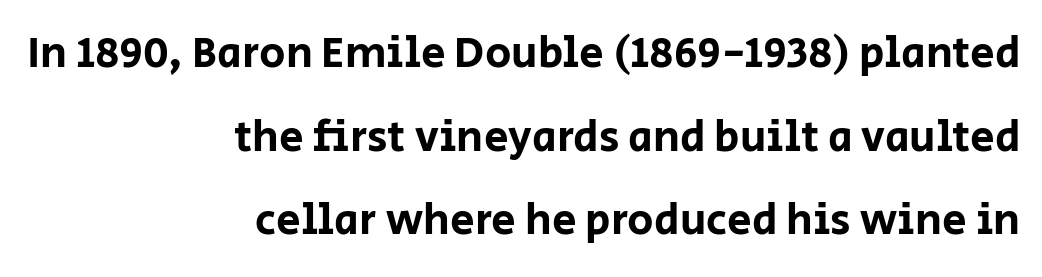
Q: Is the text italic (slanted)? A: No, it is upright.
Q: Is the typeface a serif or a sans-serif typeface? A: Sans-serif.
Q: Is the text underlined? A: No.
Q: How is the paragraph aligned? A: Right-aligned.
Q: Is the spacing between letters normal or unusually wide? A: Normal.
Q: Is the spacing between lines tight, normal or loose? A: Loose.
Q: Width (condensed, normal, or wide)? A: Normal.
Q: Stroke contrast? A: Low.
Q: x-height? A: Large.
Q: Monospaced? A: No.
